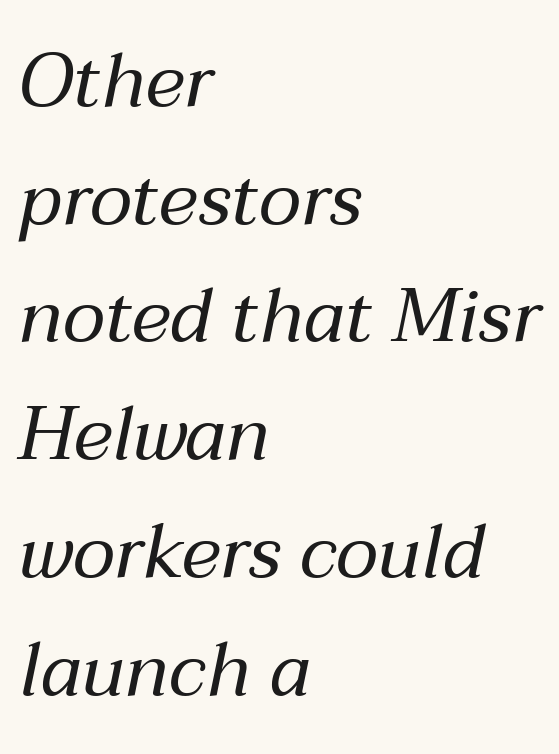
Q: Is the text bold? A: No.
Q: Is the text italic (slanted)? A: Yes, it leans right by about 12 degrees.
Q: Is the text underlined? A: No.
Q: How is the paragraph aligned? A: Left-aligned.
Q: Is the spacing between letters normal or unusually wide? A: Normal.
Q: Is the spacing between lines tight, normal or loose? A: Normal.
Q: Width (condensed, normal, or wide)? A: Normal.
Q: Stroke contrast? A: Medium.
Q: x-height? A: Medium.
Q: Monospaced? A: No.
